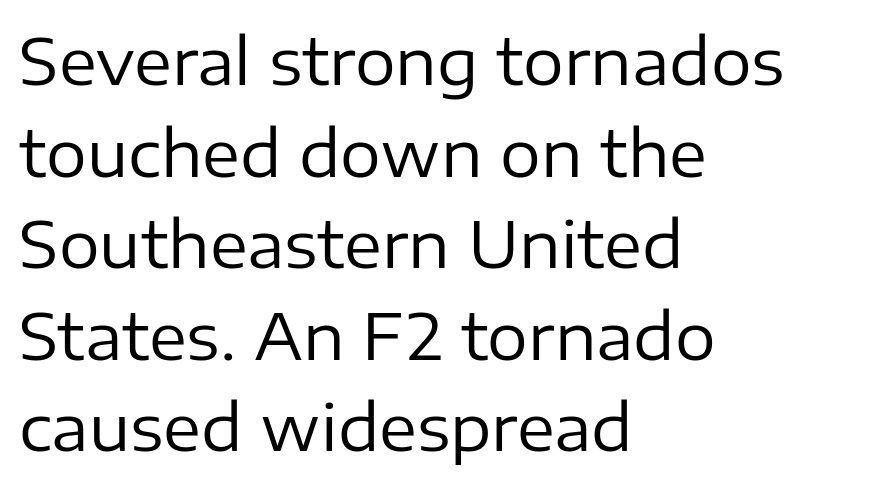
Q: Is the text bold? A: No.
Q: Is the text italic (slanted)? A: No, it is upright.
Q: Is the typeface a serif or a sans-serif typeface? A: Sans-serif.
Q: Is the text underlined? A: No.
Q: How is the paragraph aligned? A: Left-aligned.
Q: Is the spacing between letters normal or unusually wide? A: Normal.
Q: Is the spacing between lines tight, normal or loose? A: Normal.
Q: Width (condensed, normal, or wide)? A: Normal.
Q: Stroke contrast? A: Low.
Q: x-height? A: Medium.
Q: Monospaced? A: No.
